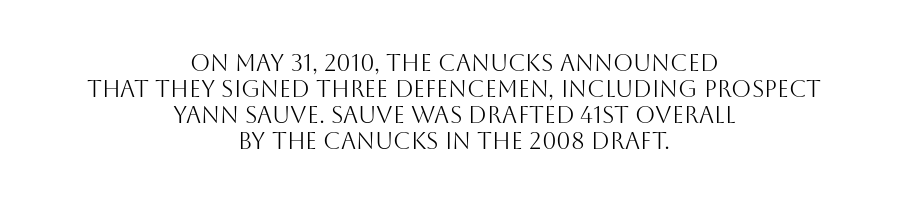
Q: Is the text bold? A: No.
Q: Is the text italic (slanted)? A: No, it is upright.
Q: Is the text underlined? A: No.
Q: How is the paragraph aligned? A: Centered.
Q: Is the spacing between letters normal or unusually wide? A: Normal.
Q: Is the spacing between lines tight, normal or loose? A: Tight.
